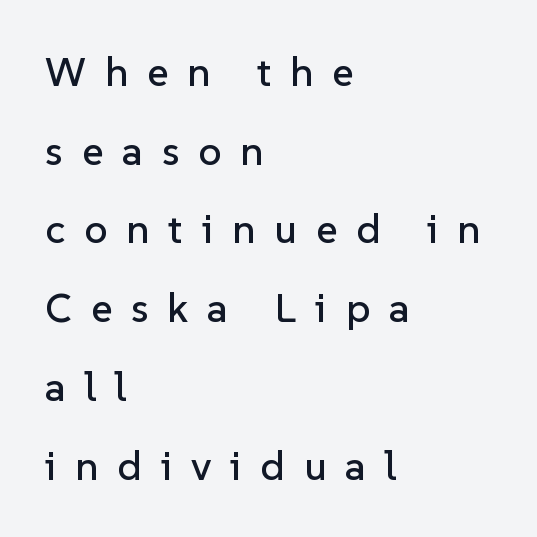
This is the regular roman posture of the typeface. The passage shown is typed in a proportional face where columns would drift. Typographically, this falls in the sans-serif category. Where is the straight margin? On the left. Anything drawn beneath the words? Only blank space. Successive baselines arrive slowly, with a big drop between each.
